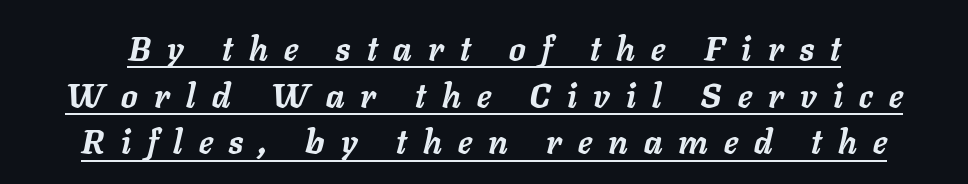
A typesetter would call this heavily tracked-out type. Think of a printed novel: that variable character pitch is what you see here. The face used here appears with an underline applied. Regular leading.
